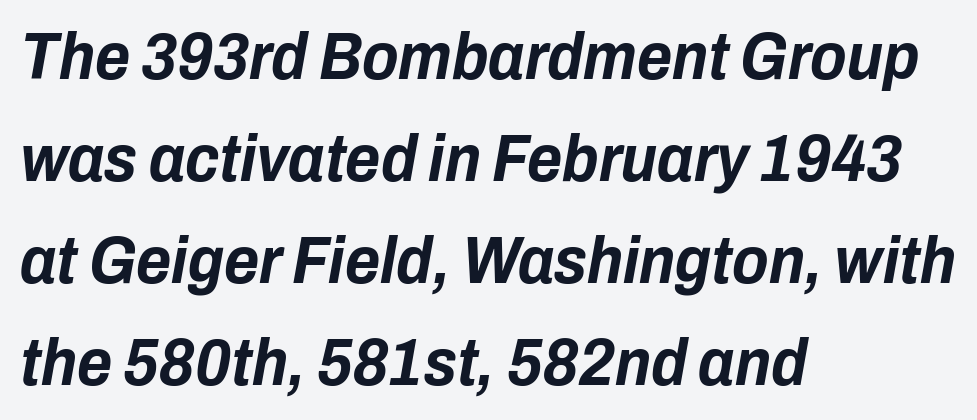
Q: Is the text bold? A: Yes.
Q: Is the text italic (slanted)? A: Yes, it leans right by about 10 degrees.
Q: Is the text underlined? A: No.
Q: How is the paragraph aligned? A: Left-aligned.
Q: Is the spacing between letters normal or unusually wide? A: Normal.
Q: Is the spacing between lines tight, normal or loose? A: Normal.
Q: Width (condensed, normal, or wide)? A: Condensed.
Q: Stroke contrast? A: Low.
Q: x-height? A: Medium.
Q: Monospaced? A: No.
